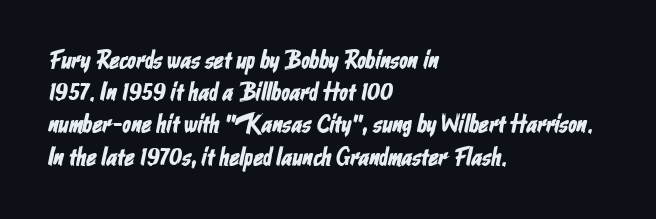
Q: Is the text underlined? A: No.
Q: How is the paragraph aligned? A: Left-aligned.
Q: Is the spacing between letters normal or unusually wide? A: Normal.
Q: Is the spacing between lines tight, normal or loose? A: Normal.
